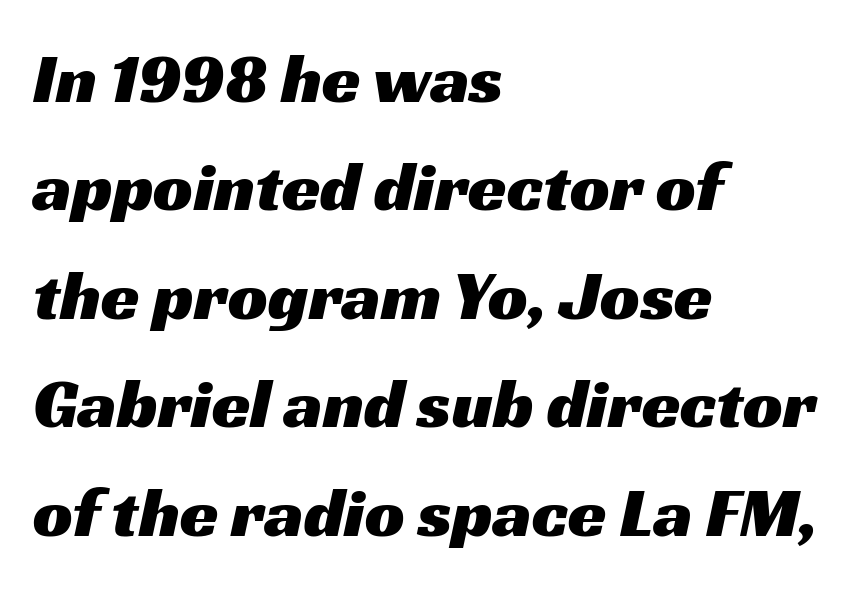
The image shows 70 px wide sans-serif type; set left-aligned, normal line spacing (1.55x), normal letter spacing, not underlined; medium stroke contrast and a medium x-height.
